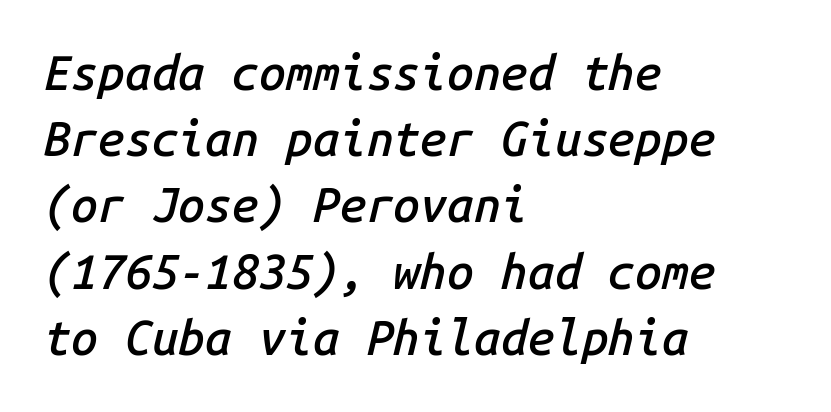
The image shows 48 px semibold type, italic (leaning right), monospaced; set left-aligned, normal line spacing (1.38x), normal letter spacing, not underlined; low stroke contrast and a medium x-height.
